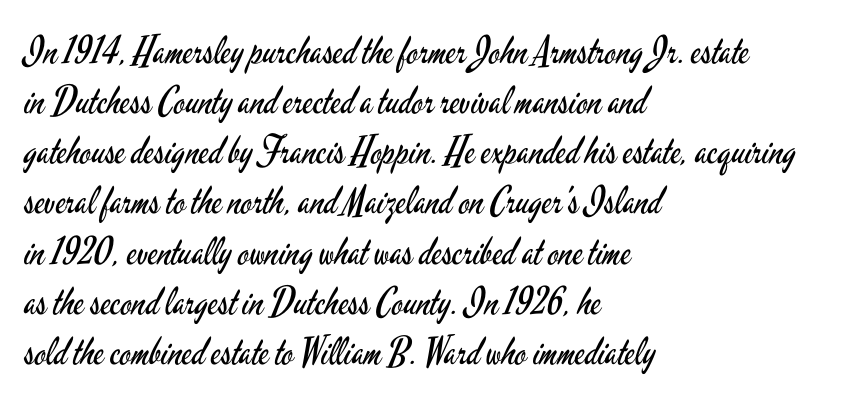
The image shows 38 px regular-weight, condensed sans-serif type; set left-aligned, normal line spacing (1.32x), normal letter spacing, not underlined; low stroke contrast and a small x-height.
